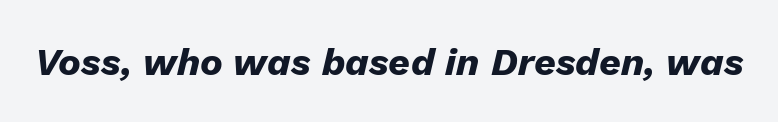
The image shows 38 px heavy type, italic (leaning right); set normal letter spacing, not underlined; low stroke contrast and a medium x-height.
